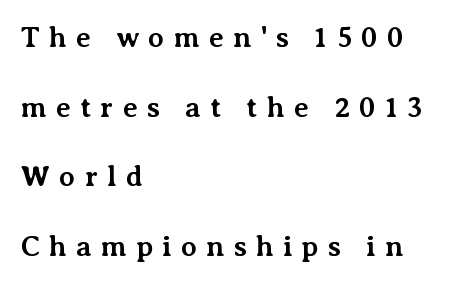
{"serif": "yes", "italic": "no", "bold": "yes", "weight": "bold", "width": "normal", "stroke_contrast": "medium", "x_height": "medium", "monospaced": "no", "underline": "no", "align": "left", "line_spacing": "loose", "line_spacing_ratio": 2.4, "letter_spacing": "wide", "letter_spacing_em": 0.31, "glyph_px": 29}
